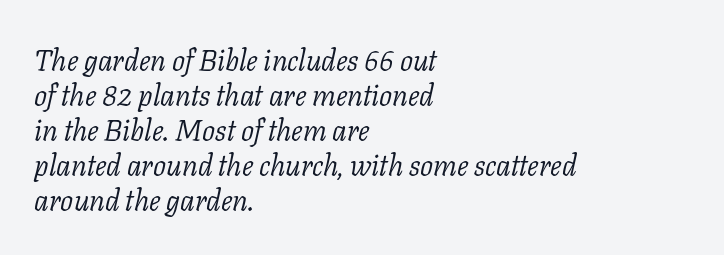
Q: Is the text bold? A: No.
Q: Is the text italic (slanted)? A: Yes, it leans right by about 11 degrees.
Q: Is the typeface a serif or a sans-serif typeface? A: Serif.
Q: Is the text underlined? A: No.
Q: How is the paragraph aligned? A: Left-aligned.
Q: Is the spacing between letters normal or unusually wide? A: Normal.
Q: Width (condensed, normal, or wide)? A: Normal.
Q: Stroke contrast? A: Low.
Q: x-height? A: Medium.
Q: Monospaced? A: No.
